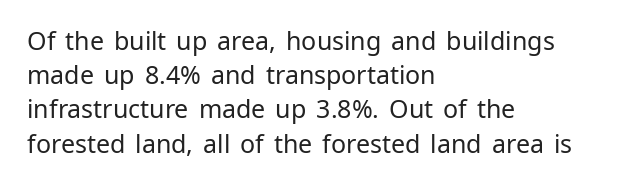
The image shows 25 px text type, upright; set left-aligned, normal line spacing (1.37x), normal letter spacing, not underlined.
